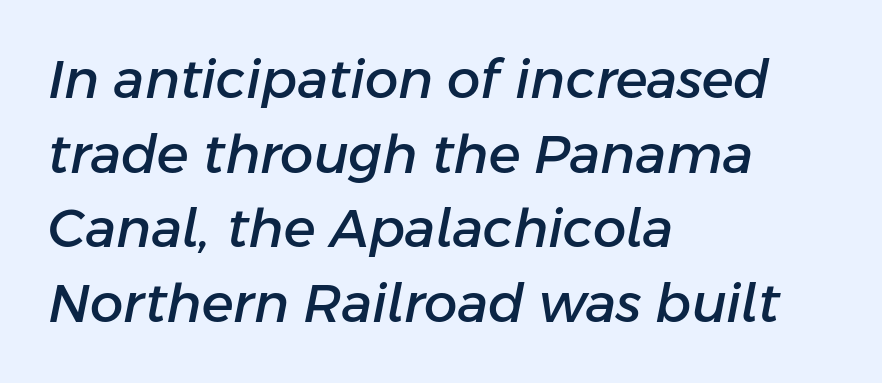
{"italic": "yes", "lean": "right", "slant_degrees": 11, "width": "normal", "stroke_contrast": "low", "x_height": "medium", "monospaced": "no", "underline": "no", "align": "left", "line_spacing": "normal", "line_spacing_ratio": 1.41, "letter_spacing": "normal", "letter_spacing_em": 0.0, "glyph_px": 53}
